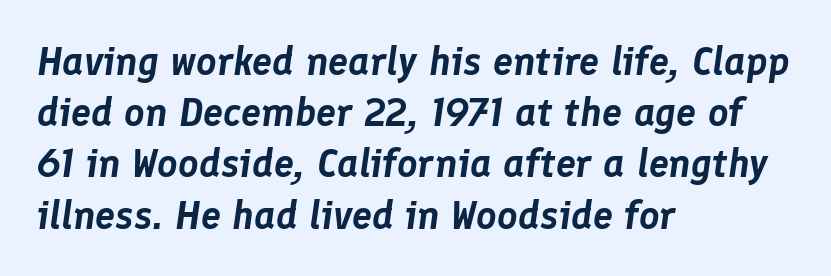
{"italic": "yes", "lean": "right", "slant_degrees": 8, "width": "normal", "stroke_contrast": "low", "x_height": "medium", "monospaced": "no", "underline": "no", "align": "left", "line_spacing": "normal", "line_spacing_ratio": 1.28, "letter_spacing": "normal", "letter_spacing_em": 0.0, "glyph_px": 40}
